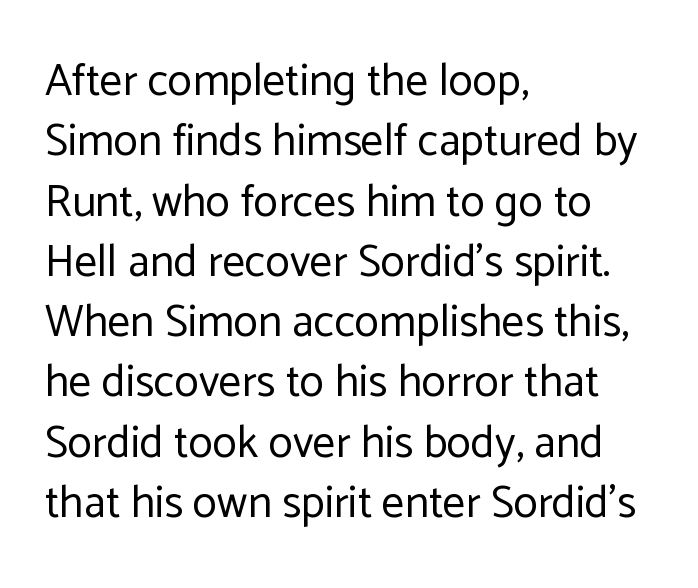
The image shows 45 px regular-weight sans-serif type, upright; set left-aligned, normal line spacing (1.34x), normal letter spacing, not underlined; low stroke contrast and a medium x-height.
